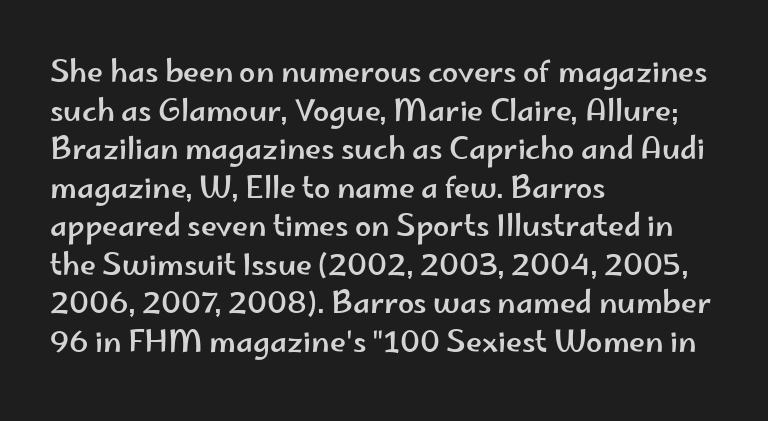
These lines are rendered in a variable-pitch font. Each letter's strokes conclude bluntly, with no projecting serifs. These lines are set flush left with a ragged right edge. Summary of vertical rhythm: regular, with standard interline spacing. The space directly below the letters is spotless.
